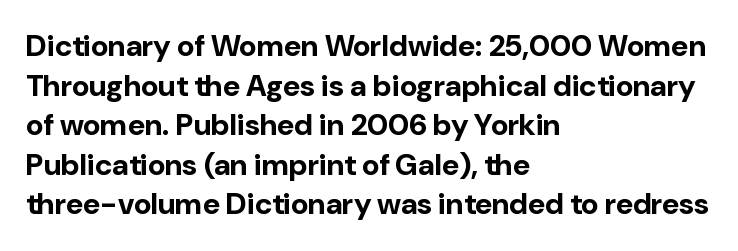
{"serif": "no", "italic": "no", "bold": "yes", "weight": "bold", "width": "normal", "stroke_contrast": "low", "x_height": "medium", "monospaced": "no", "underline": "no", "align": "left", "line_spacing": "normal", "line_spacing_ratio": 1.32, "letter_spacing": "normal", "letter_spacing_em": 0.0, "glyph_px": 30}
